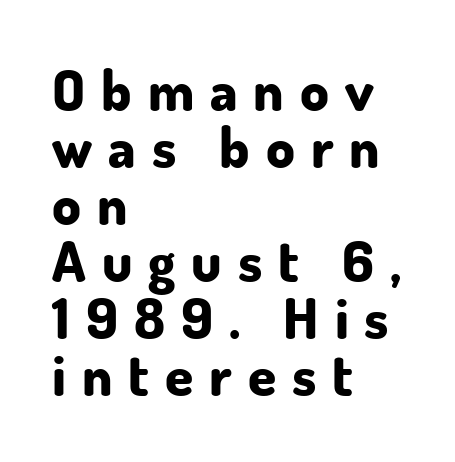
Only glyphs here, with clear space below each row. Ascenders rise straight up at ninety degrees. The type family on display is of the sans-serif kind. Notice how thick the strokes are: this is what a full bold looks like. Proportional: the letters do not fall into vertical columns. What stands out about the letter spacing? Its width — letters are far apart.
